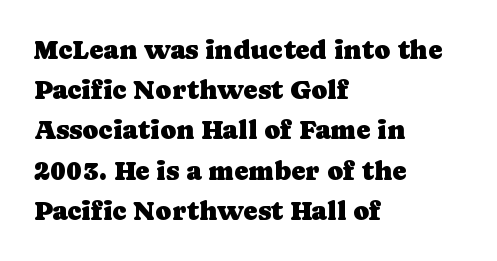
{"italic": "no", "underline": "no", "align": "left", "line_spacing": "normal", "line_spacing_ratio": 1.49, "letter_spacing": "normal", "letter_spacing_em": 0.0, "glyph_px": 27}
